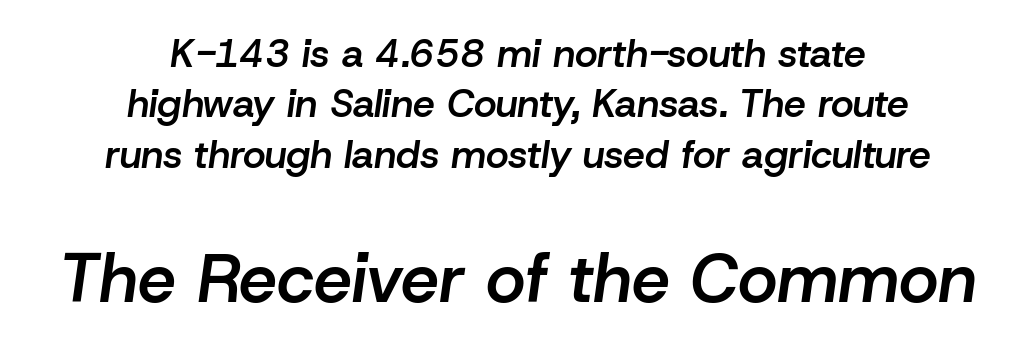
{"italic": "yes", "lean": "right", "slant_degrees": 8, "bold": "semi", "weight": "semibold", "width": "normal", "stroke_contrast": "low", "x_height": "medium", "monospaced": "no", "underline": "no", "align": "center", "line_spacing": "normal", "line_spacing_ratio": 1.29, "letter_spacing": "normal", "letter_spacing_em": 0.0, "larger_block": "second", "size_ratio": 1.74, "glyph_px": 68}
